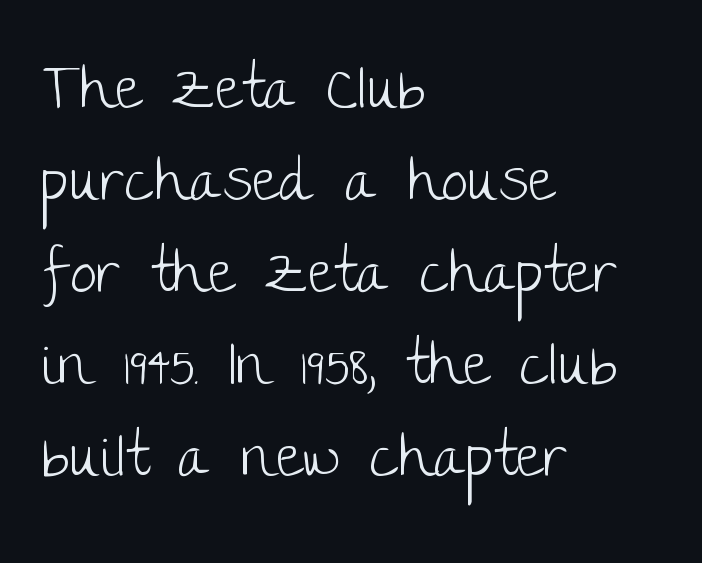
The weight would be labelled regular, book, light, or lighter still. Nothing unusual about the tracking: characters are spaced as the font intends. Is there any slant? The stems are plumb. Line spacing here is normal. Descenders are the only things crossing below the line.
